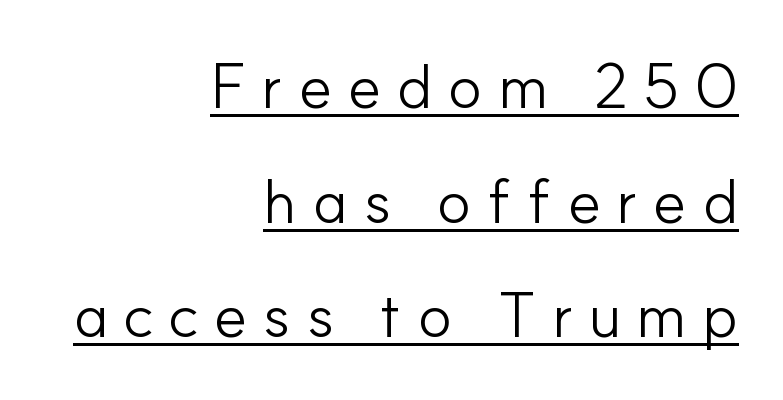
{"serif": "no", "italic": "no", "bold": "no", "weight": "light", "width": "normal", "stroke_contrast": "low", "x_height": "small", "monospaced": "no", "underline": "yes", "align": "right", "line_spacing_ratio": 1.82, "letter_spacing": "wide", "letter_spacing_em": 0.24, "glyph_px": 63}
